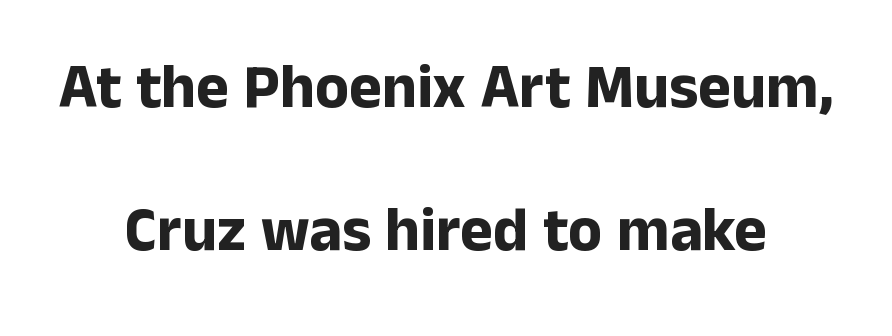
Serif or sans? Sans — the stroke terminals are bare. Students, observe: this is what heavily led, spacious text looks like. Do the letters lean? They stand straight. A typesetter would call this proportional, since set widths differ per character.
